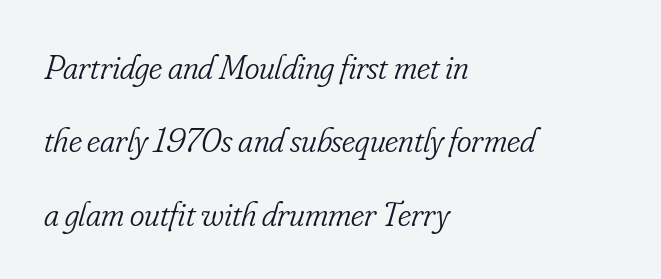
The image shows 35 px light, condensed serif type, italic (leaning right); set left-aligned, loose line spacing (2.1x), normal letter spacing, not underlined; low stroke contrast and a small x-height.
